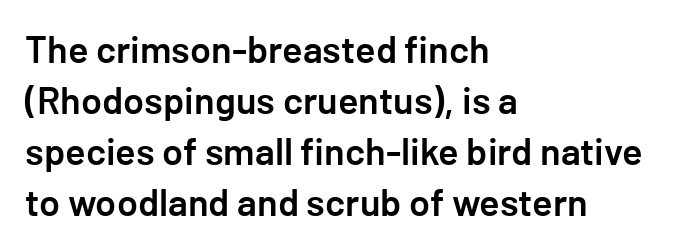
The image shows 38 px semibold sans-serif type, upright; set left-aligned, normal line spacing (1.34x), normal letter spacing, not underlined; low stroke contrast and a medium x-height.
